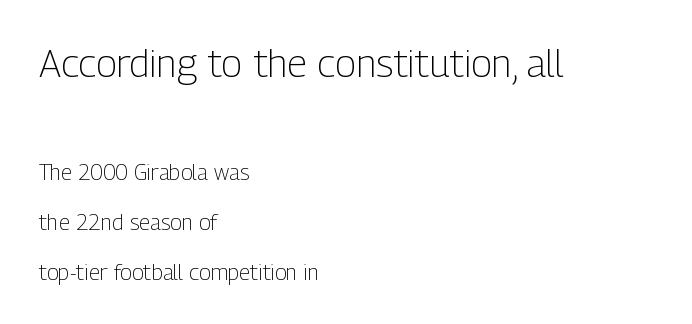
Q: Is the text bold? A: No.
Q: Is the text italic (slanted)? A: No, it is upright.
Q: Is the typeface a serif or a sans-serif typeface? A: Sans-serif.
Q: Is the text underlined? A: No.
Q: How is the paragraph aligned? A: Left-aligned.
Q: Is the spacing between letters normal or unusually wide? A: Normal.
Q: Is the spacing between lines tight, normal or loose? A: Loose.
Q: Which block of text is set in a larger size, the first (top) or the second (bottom)? A: The first (top) one.
Q: Width (condensed, normal, or wide)? A: Condensed.
Q: Stroke contrast? A: Low.
Q: x-height? A: Medium.
Q: Monospaced? A: No.
